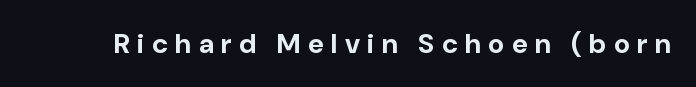
The image shows 28 px bold sans-serif type, upright; set unusually wide letter spacing (+0.26 em), not underlined; low stroke contrast and a medium x-height.
